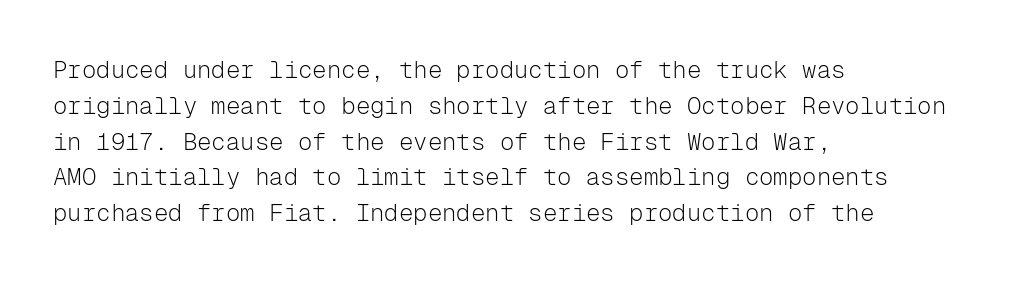
Q: Is the text bold? A: No.
Q: Is the text italic (slanted)? A: No, it is upright.
Q: Is the text underlined? A: No.
Q: How is the paragraph aligned? A: Left-aligned.
Q: Is the spacing between letters normal or unusually wide? A: Normal.
Q: Is the spacing between lines tight, normal or loose? A: Normal.
